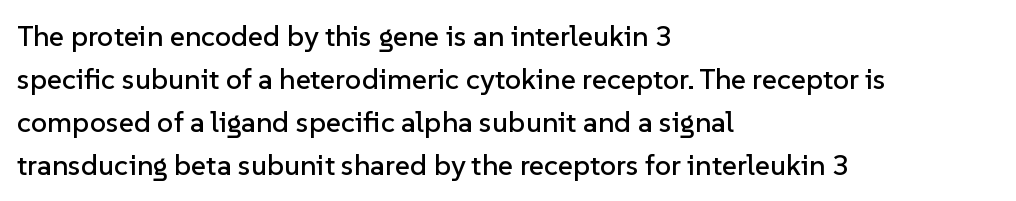
The image shows 29 px sans-serif type, upright; set left-aligned, normal line spacing (1.48x), normal letter spacing, not underlined; low stroke contrast and a medium x-height.
